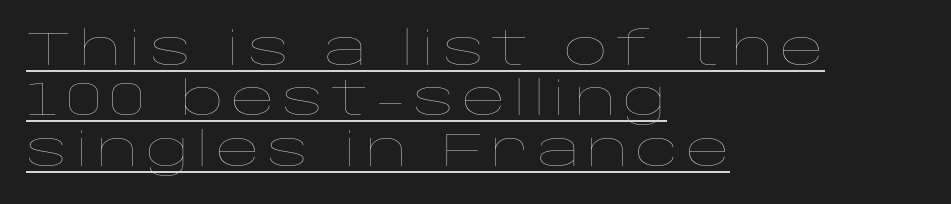
The image shows 48 px thin, wide type, upright; set left-aligned, tight line spacing (1.05x), underlined; low stroke contrast and a large x-height.
